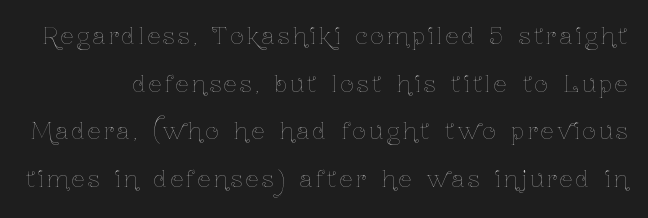
Q: Is the text bold? A: No.
Q: Is the text italic (slanted)? A: No, it is upright.
Q: Is the text underlined? A: No.
Q: Is the spacing between lines tight, normal or loose? A: Loose.
